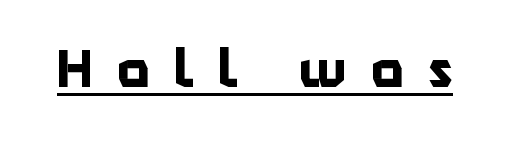
Q: Is the text bold? A: Yes.
Q: Is the text italic (slanted)? A: No, it is upright.
Q: Is the typeface a serif or a sans-serif typeface? A: Sans-serif.
Q: Is the text underlined? A: Yes.
Q: Is the spacing between letters normal or unusually wide? A: Unusually wide.
Q: Width (condensed, normal, or wide)? A: Normal.
Q: Stroke contrast? A: Low.
Q: x-height? A: Medium.
Q: Monospaced? A: No.
